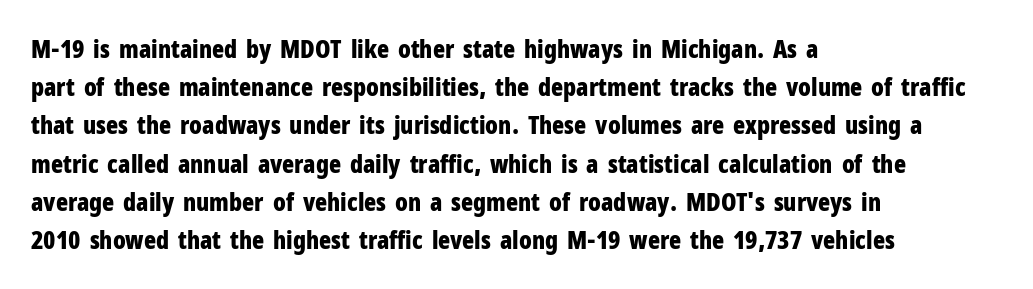
Lines of text with bare space underneath. Quick note: interline space is typical. The line texture is even and compact thanks to regular tracking. The letters stand straight up with perfectly vertical stems. I'd describe the lettering as bold — thick and assertive.
